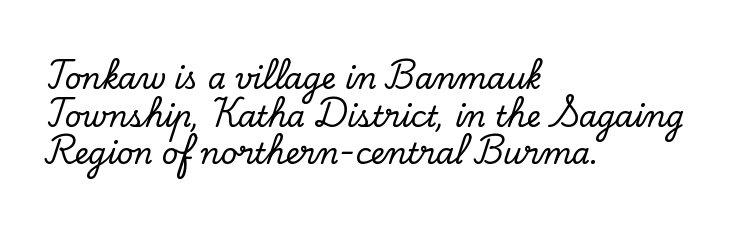
Does the copy run flush right? No — it runs flush left. Letter spacing: default. Proportional: the letters do not fall into vertical columns. Evenly set lines give the paragraph a standard silhouette. The font family rendered here belongs to the serif group.
